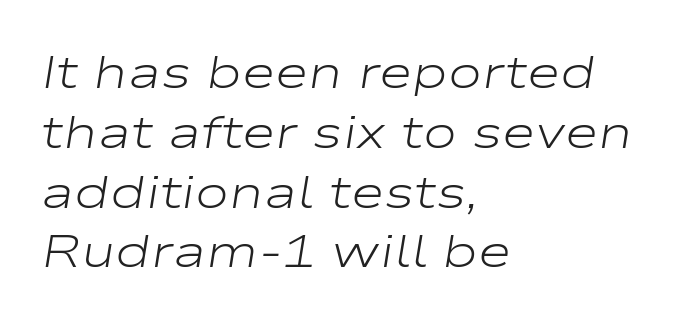
{"italic": "yes", "lean": "right", "slant_degrees": 9, "bold": "no", "weight": "light", "width": "wide", "stroke_contrast": "low", "x_height": "medium", "monospaced": "no", "underline": "no", "align": "left", "line_spacing": "normal", "line_spacing_ratio": 1.3, "letter_spacing": "normal", "letter_spacing_em": 0.0, "glyph_px": 46}
